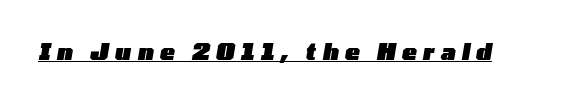
The line texture is sparse and dotted thanks to wide tracking. In terms of weight, the rendering is a true, heavy bold. Would a proofreader flag this as italicized? Yes. Check the space under the baseline: a stroke is drawn there.
